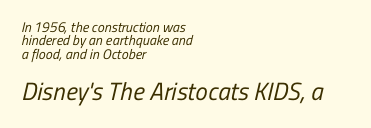
Decoration check: the copy has no underline. Larger block? The one below; the one above is distinctly smaller. Look at the tracking — it's just the regular setting, nothing added. The lines are quadded left. Baseline-to-baseline distance is barely more than the letter height.
